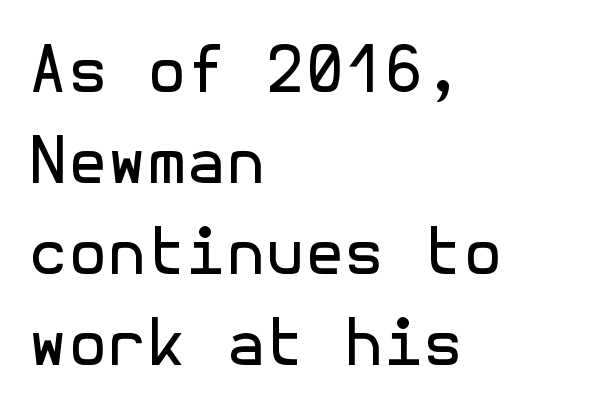
No heavy texture on the line: the type isn't bold. The face used here is rendered with its standard letterfit. Tall strokes in this sample are plumb rather than angled. Horizontal bands of white between lines are of average thickness. The area under the type is left untouched. Nothing sits at the stroke ends, so this counts as sans-serif.
